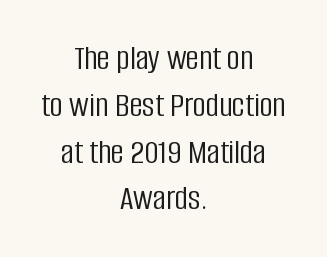
Q: Is the text bold? A: No.
Q: Is the text italic (slanted)? A: No, it is upright.
Q: Is the typeface a serif or a sans-serif typeface? A: Sans-serif.
Q: Is the text underlined? A: No.
Q: How is the paragraph aligned? A: Centered.
Q: Is the spacing between letters normal or unusually wide? A: Normal.
Q: Is the spacing between lines tight, normal or loose? A: Normal.
Q: Width (condensed, normal, or wide)? A: Condensed.
Q: Stroke contrast? A: Low.
Q: x-height? A: Large.
Q: Monospaced? A: No.
